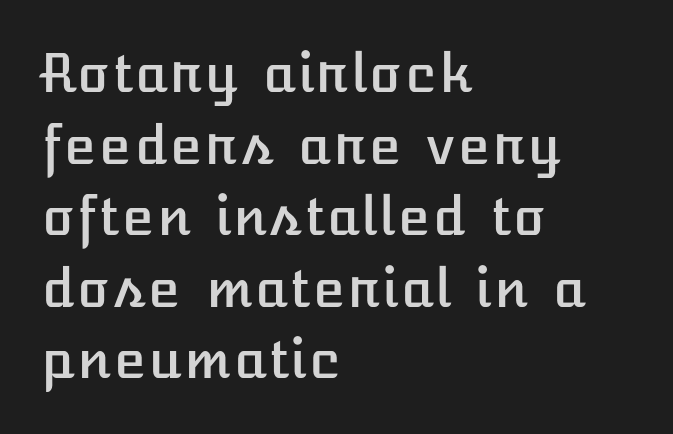
The line texture is even and compact thanks to regular tracking. The designer left line spacing at the default. Every row of glyphs begins at an identical x-position on the left. The gap between lines stays unmarked. Do the letters lean? They stand straight.
